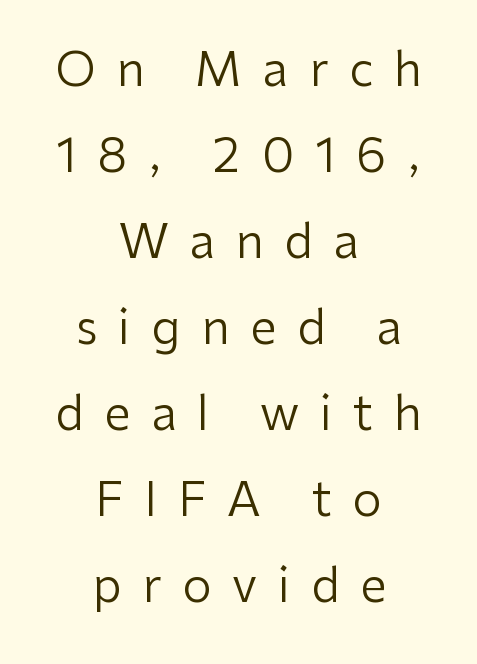
Q: Is the text bold? A: No.
Q: Is the text italic (slanted)? A: No, it is upright.
Q: Is the typeface a serif or a sans-serif typeface? A: Sans-serif.
Q: Is the text underlined? A: No.
Q: How is the paragraph aligned? A: Centered.
Q: Is the spacing between letters normal or unusually wide? A: Unusually wide.
Q: Width (condensed, normal, or wide)? A: Normal.
Q: Stroke contrast? A: Low.
Q: x-height? A: Medium.
Q: Monospaced? A: No.
